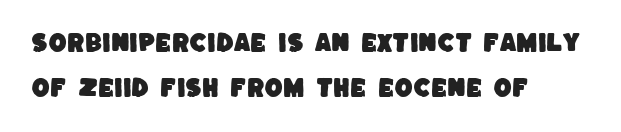
The image shows 21 px text type; set left-aligned, loose line spacing (2.12x), normal letter spacing, not underlined.
